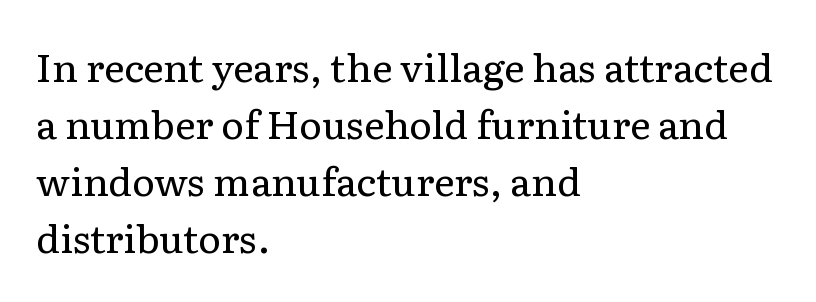
The image shows 39 px regular-weight serif type, upright; set left-aligned, normal line spacing (1.46x), normal letter spacing, not underlined; low stroke contrast and a medium x-height.
